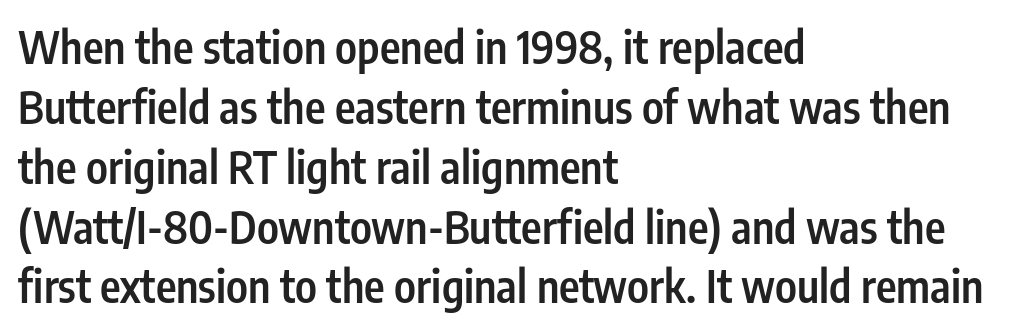
Q: Is the text bold? A: Semi-bold.
Q: Is the text italic (slanted)? A: No, it is upright.
Q: Is the typeface a serif or a sans-serif typeface? A: Sans-serif.
Q: Is the text underlined? A: No.
Q: How is the paragraph aligned? A: Left-aligned.
Q: Is the spacing between letters normal or unusually wide? A: Normal.
Q: Is the spacing between lines tight, normal or loose? A: Normal.
Q: Width (condensed, normal, or wide)? A: Condensed.
Q: Stroke contrast? A: Low.
Q: x-height? A: Medium.
Q: Monospaced? A: No.
